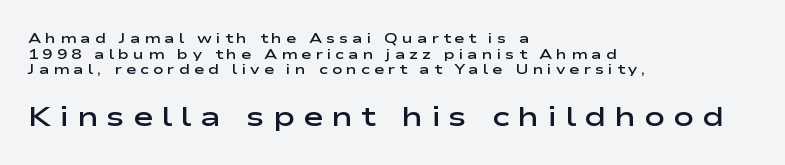
Q: Is the text bold? A: Semi-bold.
Q: Is the text italic (slanted)? A: No, it is upright.
Q: Is the typeface a serif or a sans-serif typeface? A: Sans-serif.
Q: Is the text underlined? A: No.
Q: How is the paragraph aligned? A: Left-aligned.
Q: Is the spacing between letters normal or unusually wide? A: Unusually wide.
Q: Is the spacing between lines tight, normal or loose? A: Tight.
Q: Which block of text is set in a larger size, the first (top) or the second (bottom)? A: The second (bottom) one.
Q: Width (condensed, normal, or wide)? A: Wide.
Q: Stroke contrast? A: Low.
Q: x-height? A: Medium.
Q: Monospaced? A: No.
